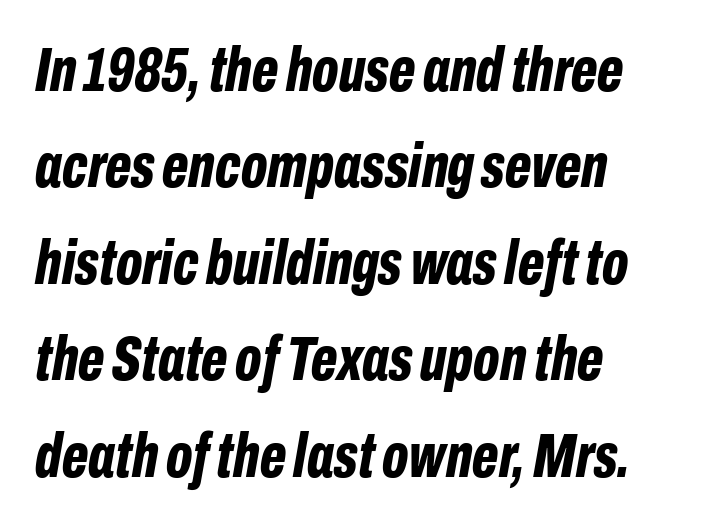
Plain, unruled lines of type. The gaps between neighbouring characters are ordinary and unremarkable. Casual observation: everything's shoved over to the left. Successive baselines arrive at the customary interval.
